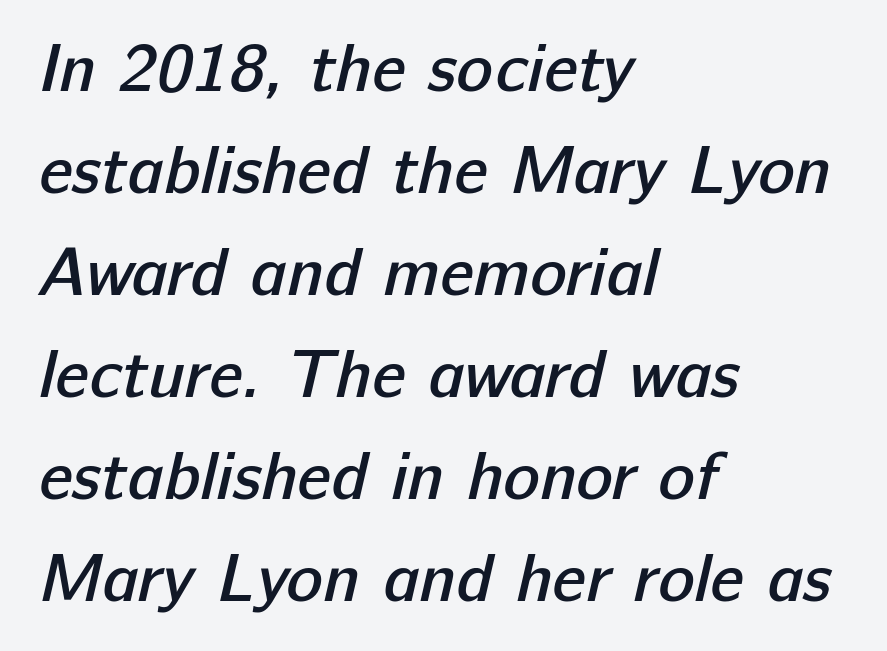
The letters sit at their default tracking, neither squeezed nor spread. Think of a printed novel: that variable character pitch is what you see here. Casual observation: everything's shoved over to the left. The line-height multiplier appears to be the usual default. Nothing sits at the stroke ends, so this counts as sans-serif. Glance below the letters and you will spot only blank space.
